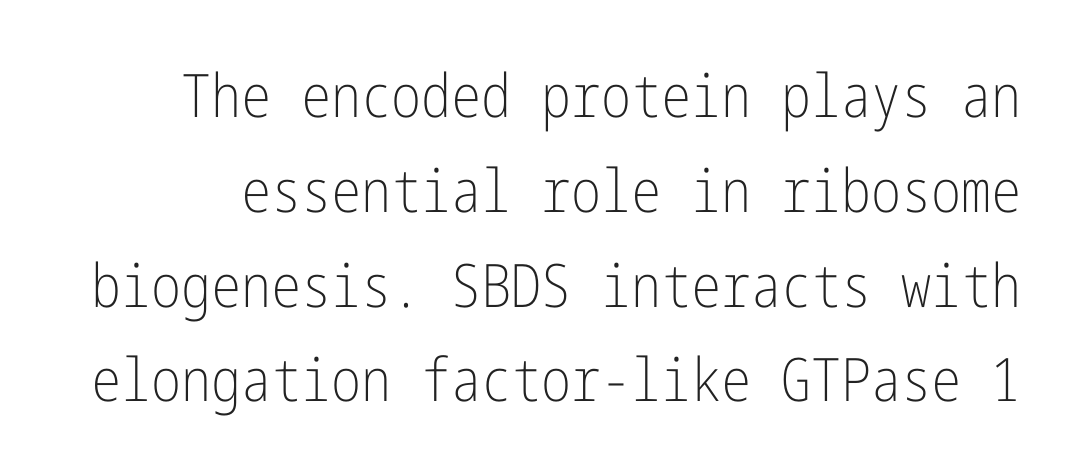
{"serif": "no", "italic": "no", "bold": "no", "weight": "light", "width": "condensed", "stroke_contrast": "low", "x_height": "medium", "underline": "no", "line_spacing": "normal", "line_spacing_ratio": 1.58, "letter_spacing": "normal", "letter_spacing_em": 0.0, "glyph_px": 60}
